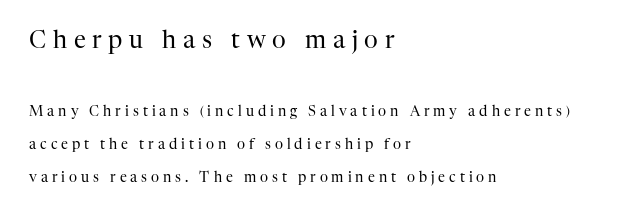
Q: Is the text bold? A: No.
Q: Is the text italic (slanted)? A: No, it is upright.
Q: Is the text underlined? A: No.
Q: How is the paragraph aligned? A: Left-aligned.
Q: Is the spacing between letters normal or unusually wide? A: Unusually wide.
Q: Is the spacing between lines tight, normal or loose? A: Loose.
Q: Which block of text is set in a larger size, the first (top) or the second (bottom)? A: The first (top) one.
